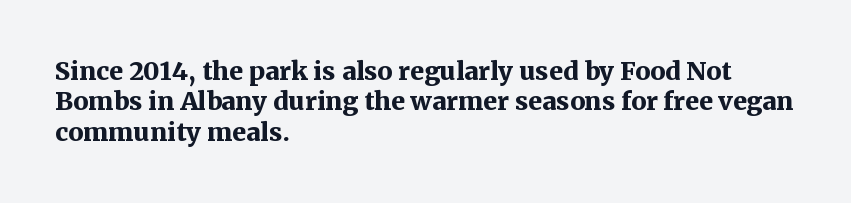
The image shows 25 px bold type, upright; set left-aligned, line spacing 1.22x, normal letter spacing, not underlined.
